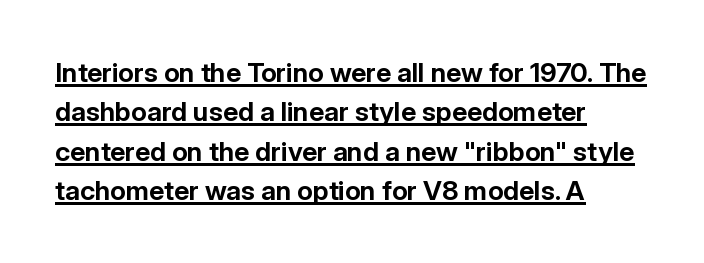
{"italic": "no", "bold": "yes", "underline": "yes", "align": "left", "line_spacing": "normal", "line_spacing_ratio": 1.46, "letter_spacing": "normal", "letter_spacing_em": 0.0, "glyph_px": 27}
